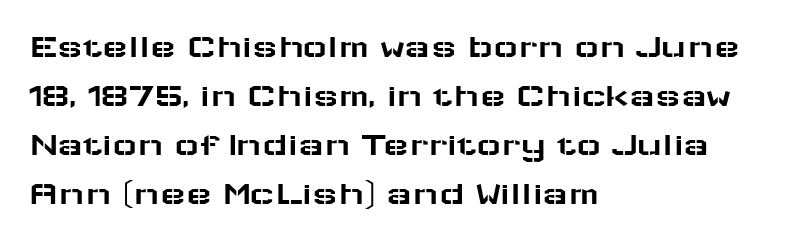
Every stem runs plumb, perpendicular to the baseline. Here the designer chose a conventional face with non-uniform glyph widths. These lines keep a tight, regular rhythm from letter to letter. This rendering employs a face without finishing strokes, i.e., a sans-serif.
